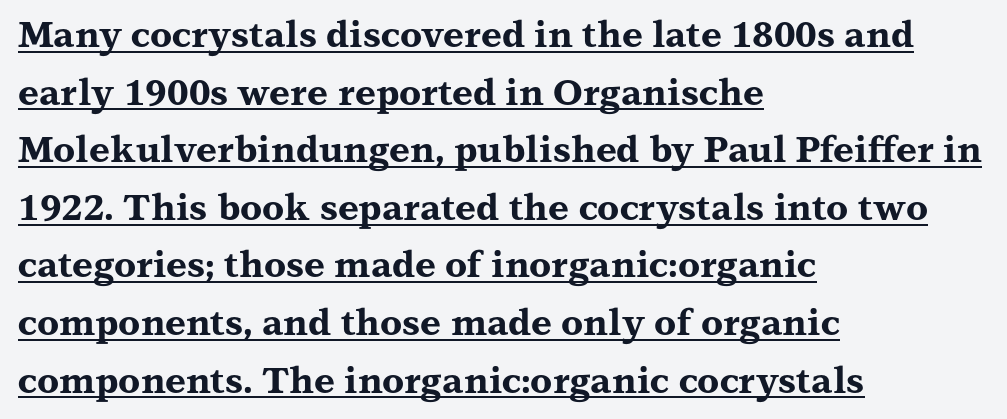
The image shows 36 px bold, wide serif type, upright; set left-aligned, normal line spacing (1.6x), normal letter spacing, underlined; medium stroke contrast and a medium x-height.
